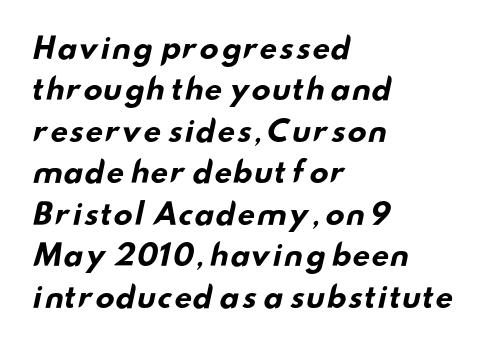
Q: Is the text bold? A: Yes.
Q: Is the typeface a serif or a sans-serif typeface? A: Sans-serif.
Q: Is the text underlined? A: No.
Q: How is the paragraph aligned? A: Left-aligned.
Q: Is the spacing between letters normal or unusually wide? A: Normal.
Q: Is the spacing between lines tight, normal or loose? A: Normal.
Q: Width (condensed, normal, or wide)? A: Wide.
Q: Stroke contrast? A: Low.
Q: x-height? A: Small.
Q: Monospaced? A: No.
